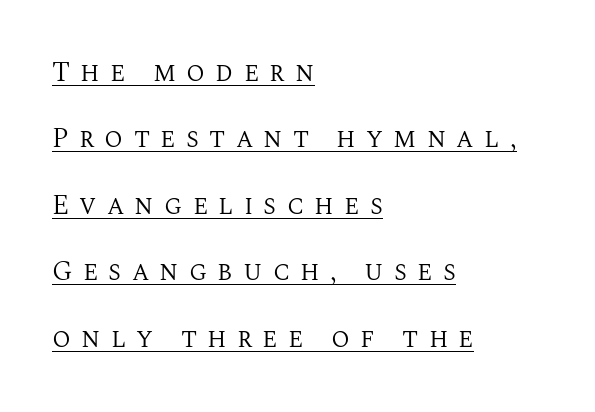
{"italic": "no", "bold": "no", "underline": "yes", "align": "left", "line_spacing": "loose", "line_spacing_ratio": 2.46, "letter_spacing": "wide", "letter_spacing_em": 0.38, "glyph_px": 27}
